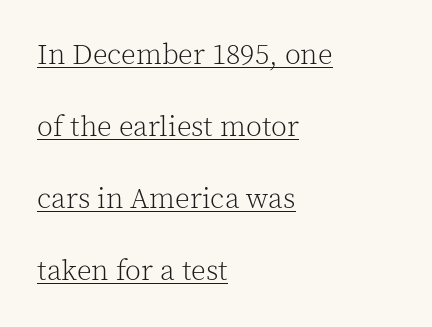
The image shows 29 px light serif type, upright; set left-aligned, loose line spacing (2.48x), normal letter spacing, underlined; a medium x-height.
